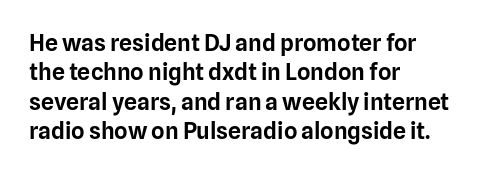
{"italic": "no", "underline": "no", "align": "left", "line_spacing": "normal", "line_spacing_ratio": 1.28, "letter_spacing": "normal", "letter_spacing_em": 0.0, "glyph_px": 23}
